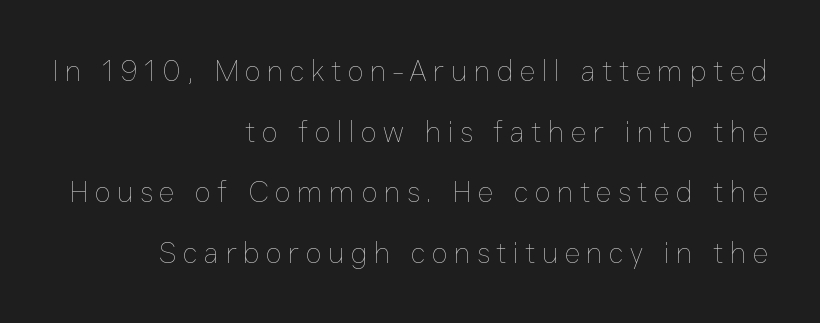
The image shows 30 px thin type, upright; set right-aligned, loose line spacing (2.02x), unusually wide letter spacing (+0.21 em), not underlined; low stroke contrast and a medium x-height.
